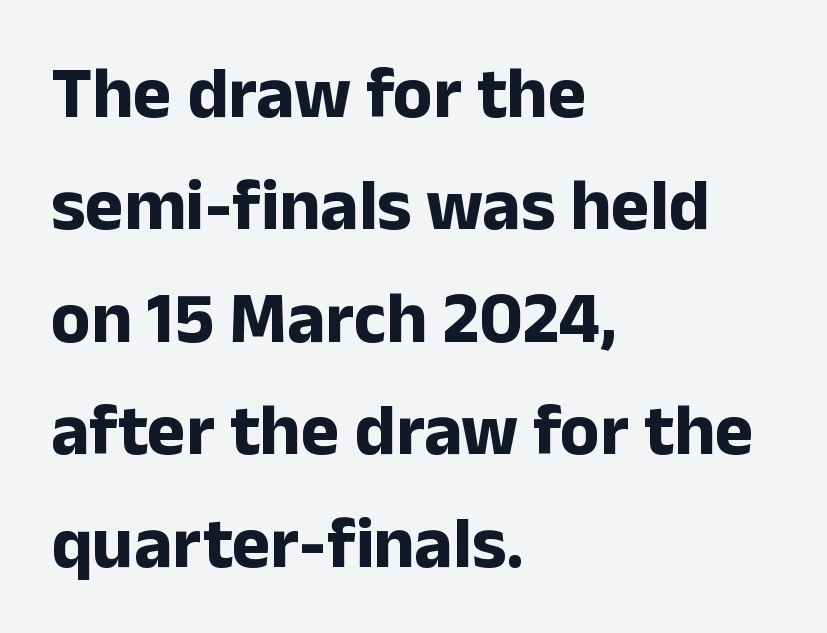
Q: Is the text bold? A: Yes.
Q: Is the text italic (slanted)? A: No, it is upright.
Q: Is the typeface a serif or a sans-serif typeface? A: Sans-serif.
Q: Is the text underlined? A: No.
Q: How is the paragraph aligned? A: Left-aligned.
Q: Is the spacing between letters normal or unusually wide? A: Normal.
Q: Is the spacing between lines tight, normal or loose? A: Normal.
Q: Width (condensed, normal, or wide)? A: Normal.
Q: Stroke contrast? A: Low.
Q: x-height? A: Medium.
Q: Monospaced? A: No.
